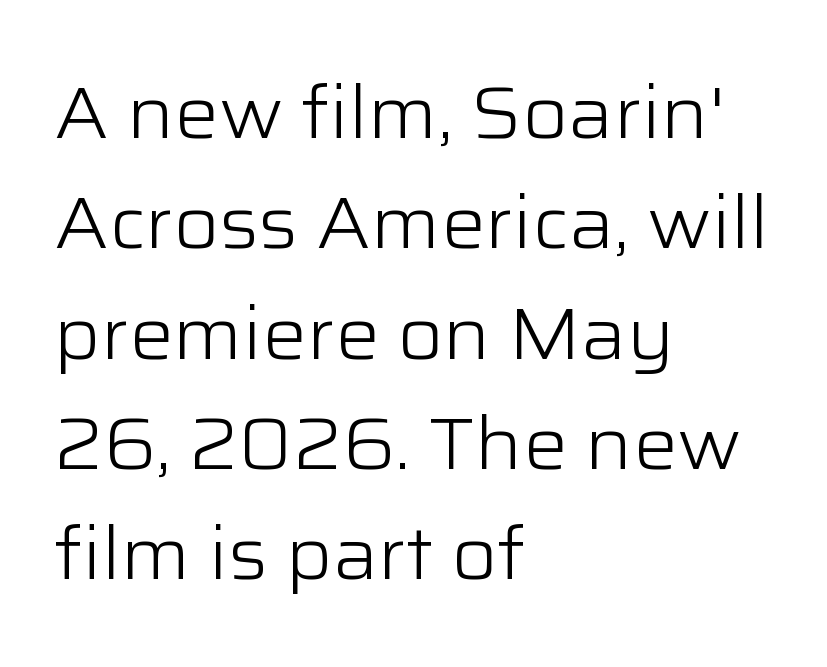
The image shows 74 px light sans-serif type, upright; set left-aligned, normal line spacing (1.49x), normal letter spacing, not underlined; low stroke contrast and a medium x-height.
